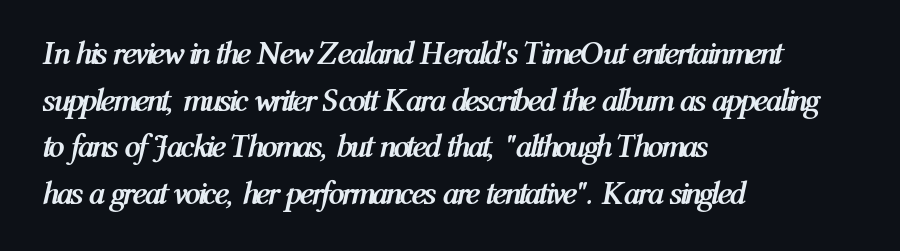
Q: Is the text bold? A: Yes.
Q: Is the text italic (slanted)? A: Yes, it leans right by about 12 degrees.
Q: Is the text underlined? A: No.
Q: How is the paragraph aligned? A: Left-aligned.
Q: Is the spacing between letters normal or unusually wide? A: Normal.
Q: Is the spacing between lines tight, normal or loose? A: Normal.
Q: Width (condensed, normal, or wide)? A: Condensed.
Q: Stroke contrast? A: Medium.
Q: x-height? A: Medium.
Q: Monospaced? A: No.
